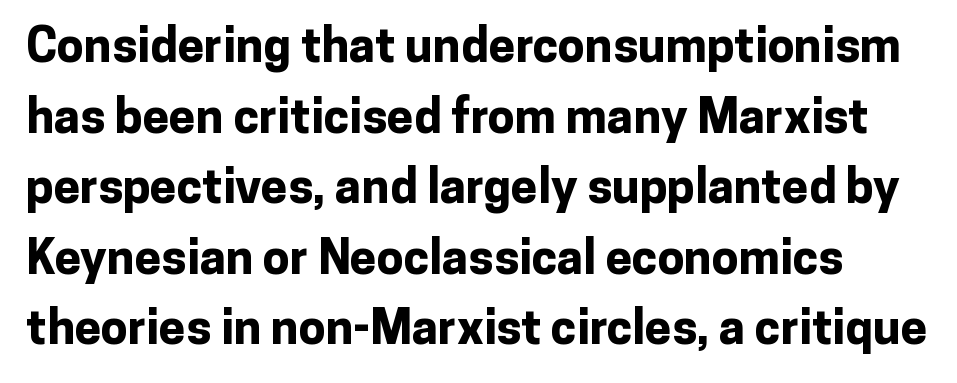
Q: Is the text bold? A: Yes.
Q: Is the text italic (slanted)? A: No, it is upright.
Q: Is the typeface a serif or a sans-serif typeface? A: Sans-serif.
Q: Is the text underlined? A: No.
Q: Is the spacing between letters normal or unusually wide? A: Normal.
Q: Is the spacing between lines tight, normal or loose? A: Normal.
Q: Width (condensed, normal, or wide)? A: Normal.
Q: Stroke contrast? A: Low.
Q: x-height? A: Medium.
Q: Monospaced? A: No.
